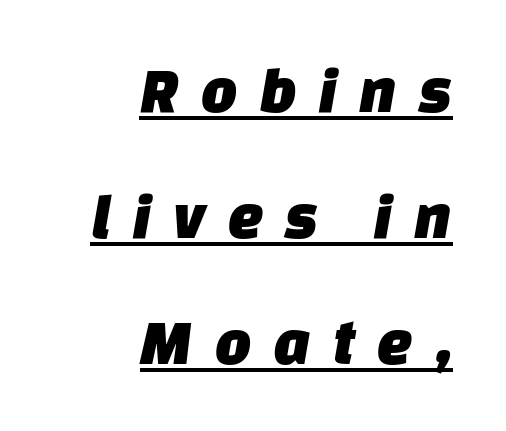
{"serif": "no", "width": "normal", "stroke_contrast": "low", "x_height": "large", "monospaced": "no", "underline": "yes", "align": "right", "line_spacing": "loose", "line_spacing_ratio": 1.94, "letter_spacing": "wide", "letter_spacing_em": 0.32, "glyph_px": 65}
